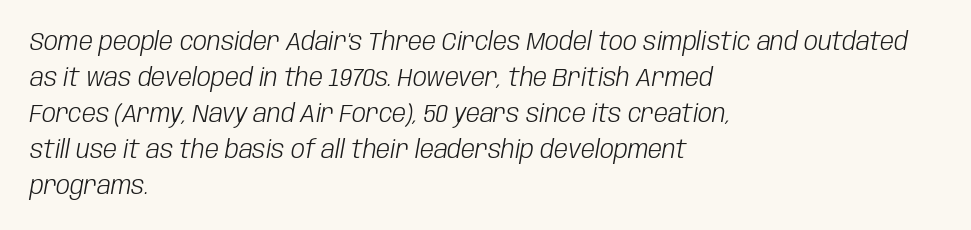
Slanted lettering throughout. A light-to-regular cut is what we see here. One glance says typical: line gaps are just what's usual. This rendering features lettering with no underline. Horizontal alignment here is leftward, the default for most running prose.
